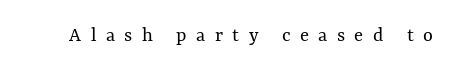
Q: Is the text bold? A: No.
Q: Is the text italic (slanted)? A: No, it is upright.
Q: Is the text underlined? A: No.
Q: Is the spacing between letters normal or unusually wide? A: Unusually wide.
